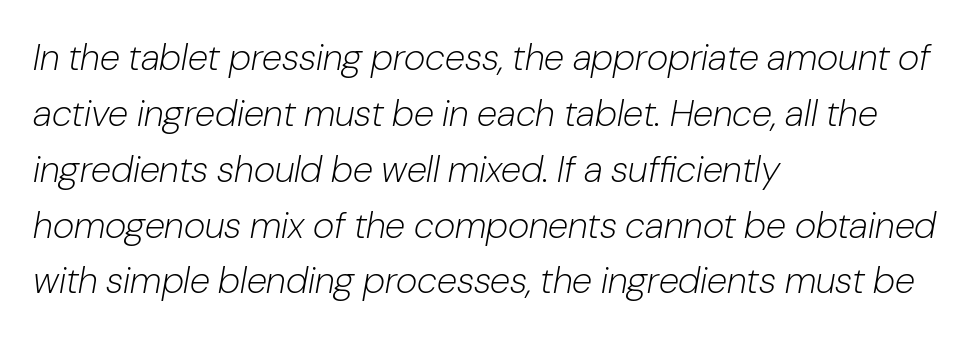
The image shows 37 px light type, italic (leaning right); set left-aligned, normal line spacing (1.51x), normal letter spacing, not underlined; low stroke contrast and a medium x-height.
